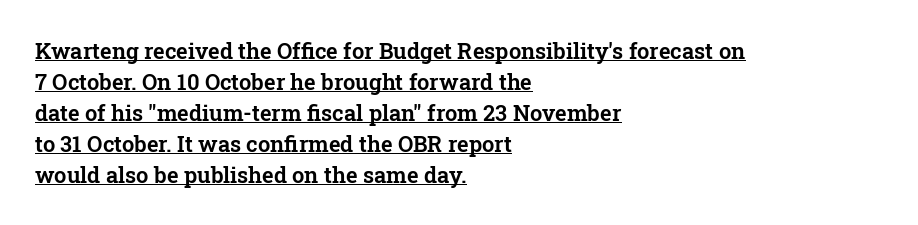
Q: Is the text italic (slanted)? A: No, it is upright.
Q: Is the text underlined? A: Yes.
Q: How is the paragraph aligned? A: Left-aligned.
Q: Is the spacing between letters normal or unusually wide? A: Normal.
Q: Is the spacing between lines tight, normal or loose? A: Normal.
